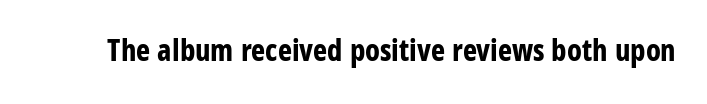
Q: Is the text bold? A: Yes.
Q: Is the text italic (slanted)? A: No, it is upright.
Q: Is the typeface a serif or a sans-serif typeface? A: Sans-serif.
Q: Is the text underlined? A: No.
Q: Is the spacing between letters normal or unusually wide? A: Normal.
Q: Width (condensed, normal, or wide)? A: Condensed.
Q: Stroke contrast? A: Low.
Q: x-height? A: Large.
Q: Monospaced? A: No.
